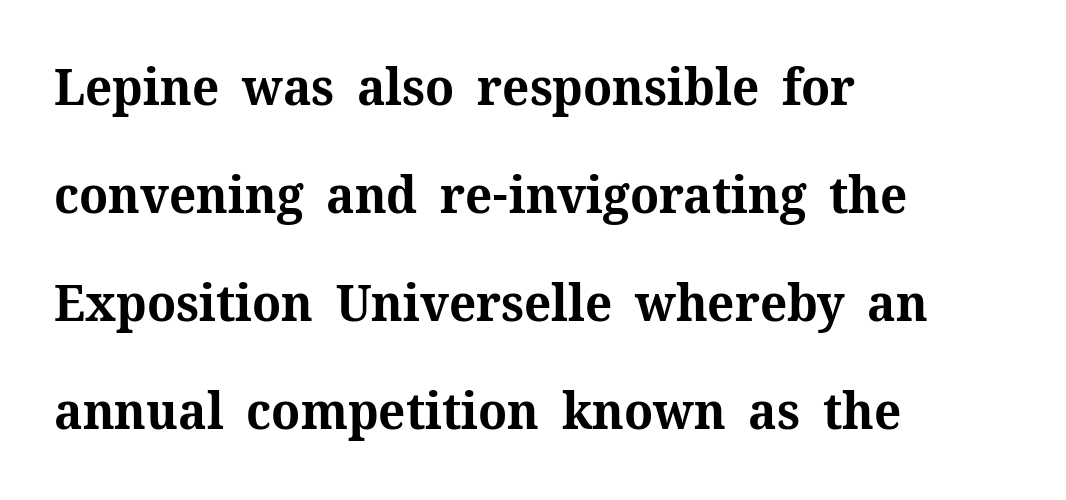
Q: Is the text bold? A: Yes.
Q: Is the text italic (slanted)? A: No, it is upright.
Q: Is the typeface a serif or a sans-serif typeface? A: Serif.
Q: Is the text underlined? A: No.
Q: How is the paragraph aligned? A: Left-aligned.
Q: Is the spacing between letters normal or unusually wide? A: Normal.
Q: Is the spacing between lines tight, normal or loose? A: Loose.
Q: Width (condensed, normal, or wide)? A: Normal.
Q: Stroke contrast? A: Medium.
Q: x-height? A: Medium.
Q: Monospaced? A: No.
